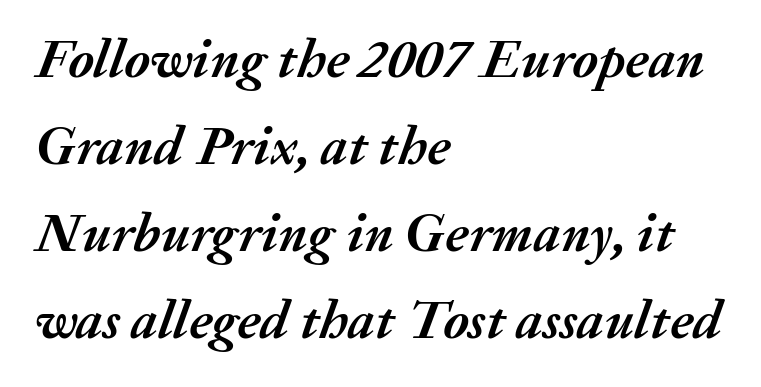
Q: Is the text bold? A: Yes.
Q: Is the text italic (slanted)? A: Yes, it leans right by about 20 degrees.
Q: Is the text underlined? A: No.
Q: How is the paragraph aligned? A: Left-aligned.
Q: Is the spacing between letters normal or unusually wide? A: Normal.
Q: Is the spacing between lines tight, normal or loose? A: Normal.
Q: Width (condensed, normal, or wide)? A: Normal.
Q: Stroke contrast? A: Medium.
Q: x-height? A: Medium.
Q: Monospaced? A: No.
